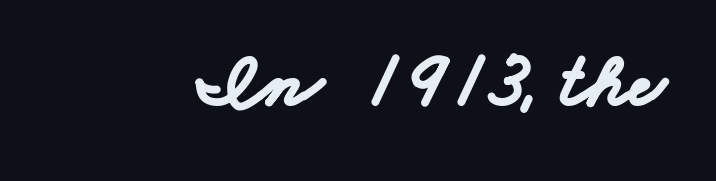
Q: Is the text bold? A: Yes.
Q: Is the typeface a serif or a sans-serif typeface? A: Sans-serif.
Q: Is the text underlined? A: No.
Q: Is the spacing between letters normal or unusually wide? A: Normal.
Q: Width (condensed, normal, or wide)? A: Wide.
Q: Stroke contrast? A: Low.
Q: x-height? A: Small.
Q: Monospaced? A: No.
